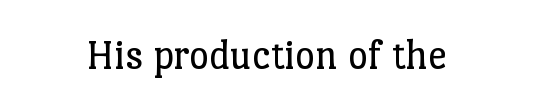
Unlike italic type, these characters show no tilt at all. Beneath every word, the page is bare. Proportional: the letters do not fall into vertical columns. The type family on display is of the serif kind. Stems and bowls with no extra thickness — not bold. Each word holds together tightly as a unit, with standard inter-letter gaps.
